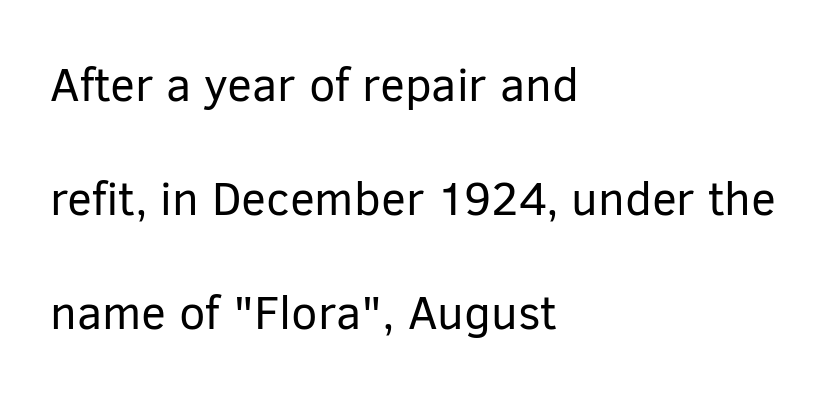
The gaps between neighbouring characters are ordinary and unremarkable. These lines stack with their left ends in a neat column. Check where the strokes stop: nothing finishes them off — pure sans. The string is rendered with underlining switched off. Stems here are at most as thick as an everyday book face. The letters stand upright; this is a roman face.
